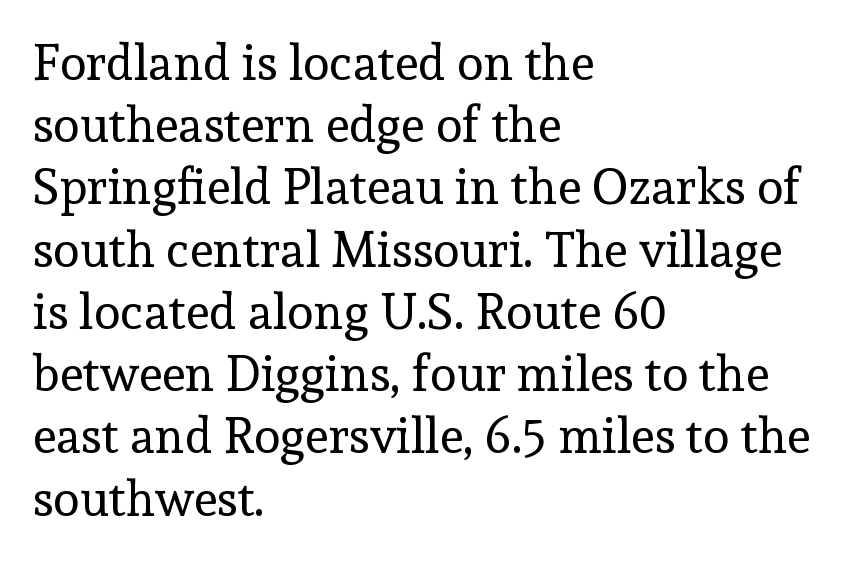
Q: Is the text bold? A: No.
Q: Is the text italic (slanted)? A: No, it is upright.
Q: Is the typeface a serif or a sans-serif typeface? A: Serif.
Q: Is the text underlined? A: No.
Q: How is the paragraph aligned? A: Left-aligned.
Q: Is the spacing between letters normal or unusually wide? A: Normal.
Q: Is the spacing between lines tight, normal or loose? A: Normal.
Q: Width (condensed, normal, or wide)? A: Normal.
Q: x-height? A: Medium.
Q: Monospaced? A: No.
